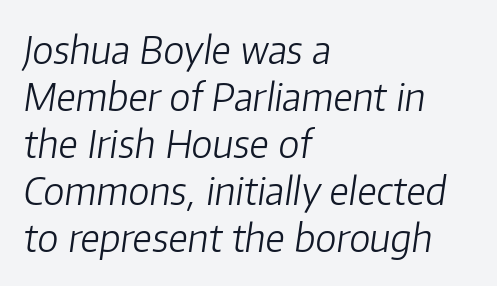
Caption: multi-line text, flush left, ragged right. Quick note: italic. Stem width sits at or under what a default text font uses. The baseline area is clear. Proportional: the letters do not fall into vertical columns.
